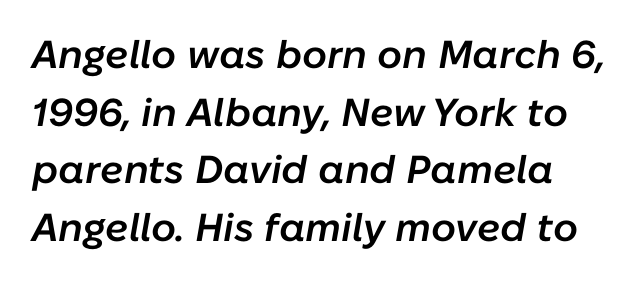
{"italic": "yes", "lean": "right", "slant_degrees": 10, "bold": "semi", "weight": "semibold", "width": "normal", "stroke_contrast": "low", "x_height": "medium", "monospaced": "no", "underline": "no", "line_spacing": "normal", "line_spacing_ratio": 1.48, "letter_spacing": "normal", "letter_spacing_em": 0.0, "glyph_px": 39}
